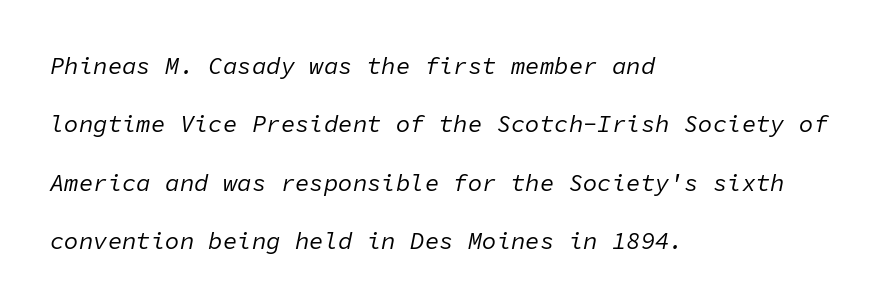
{"italic": "yes", "lean": "right", "slant_degrees": 11, "bold": "no", "underline": "no", "align": "left", "line_spacing": "loose", "line_spacing_ratio": 2.43, "letter_spacing": "normal", "letter_spacing_em": 0.0, "glyph_px": 24}
